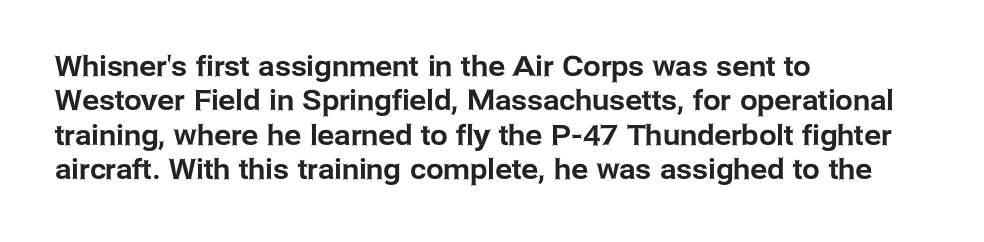
{"serif": "no", "italic": "no", "width": "normal", "stroke_contrast": "low", "x_height": "medium", "monospaced": "no", "underline": "no", "align": "left", "line_spacing_ratio": 1.23, "letter_spacing": "normal", "letter_spacing_em": 0.0, "glyph_px": 28}
